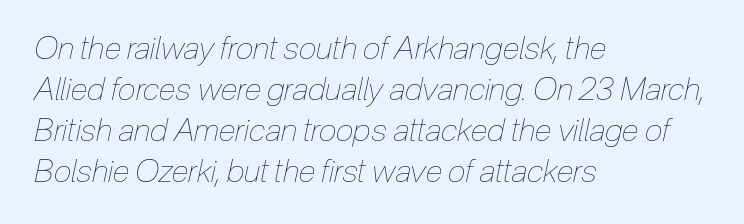
Q: Is the text bold? A: No.
Q: Is the text italic (slanted)? A: Yes, it leans right by about 12 degrees.
Q: Is the text underlined? A: No.
Q: How is the paragraph aligned? A: Left-aligned.
Q: Is the spacing between letters normal or unusually wide? A: Normal.
Q: Is the spacing between lines tight, normal or loose? A: Normal.
Q: Width (condensed, normal, or wide)? A: Condensed.
Q: Stroke contrast? A: Low.
Q: x-height? A: Medium.
Q: Monospaced? A: No.
